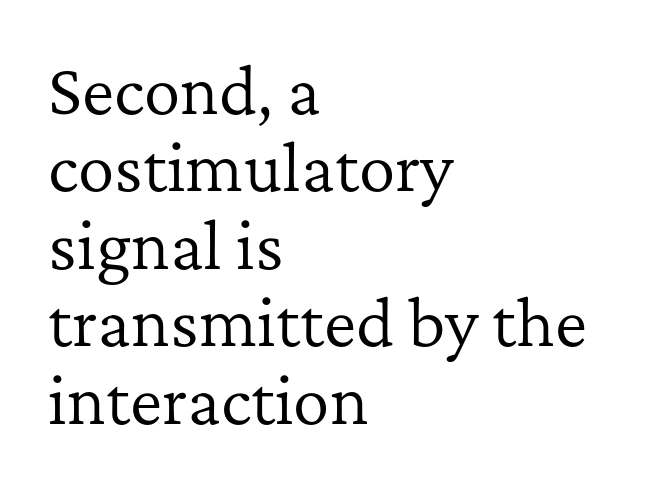
This sample uses a serif face. The strokes carry an ordinary text weight at most. When letters stand straight like this, we call the style roman or upright. How are the letters spaced? Ordinarily, with no added tracking.
